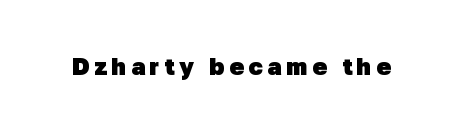
{"bold": "yes", "underline": "no", "letter_spacing": "wide", "letter_spacing_em": 0.2, "glyph_px": 24}
